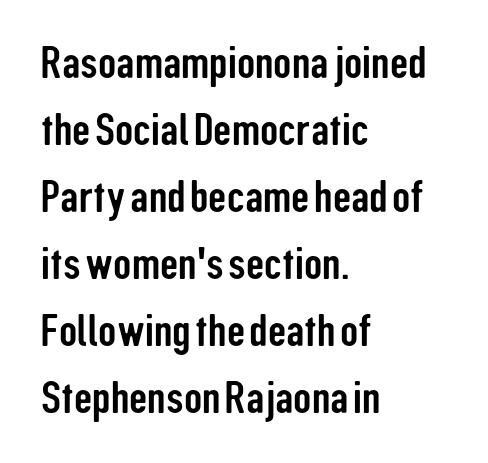
{"serif": "no", "italic": "no", "width": "condensed", "stroke_contrast": "low", "x_height": "medium", "monospaced": "no", "underline": "no", "align": "left", "line_spacing": "normal", "line_spacing_ratio": 1.49, "letter_spacing": "normal", "letter_spacing_em": 0.0, "glyph_px": 45}
